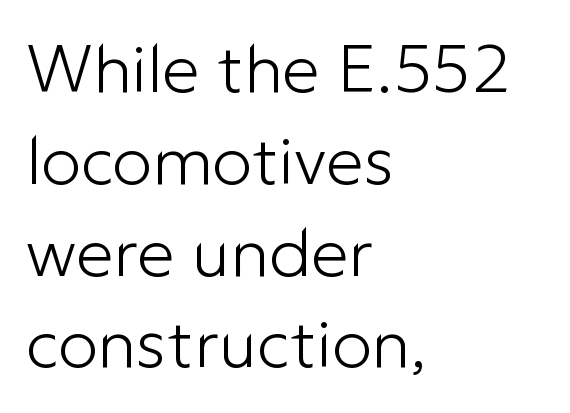
The image shows 67 px light sans-serif type, upright; set left-aligned, normal line spacing (1.37x), normal letter spacing, not underlined; low stroke contrast and a medium x-height.
